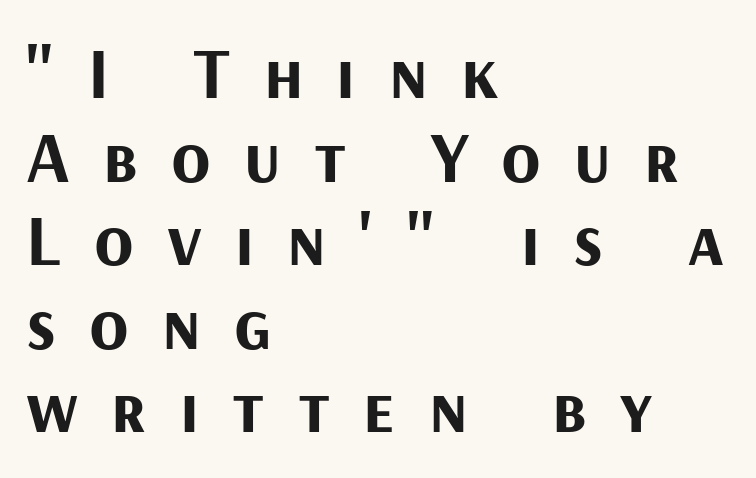
Descenders are the only things crossing below the line. This is sans-serif lettering, the kind often seen on screens and signage. Strokes here are thick enough to call this a true bold. You can tell it's not italic because the verticals are truly vertical. The rendering anchors every line to the left-hand side.
